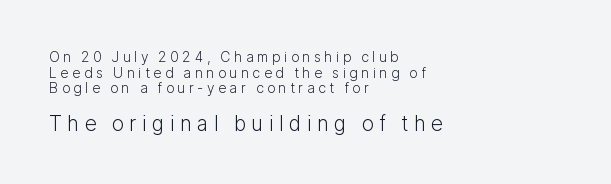
The image shows 21 px text type, upright; set left-aligned, tight line spacing (1.11x), unusually wide letter spacing (+0.25 em), not underlined; the second (bottom) block is 1.5x larger.
